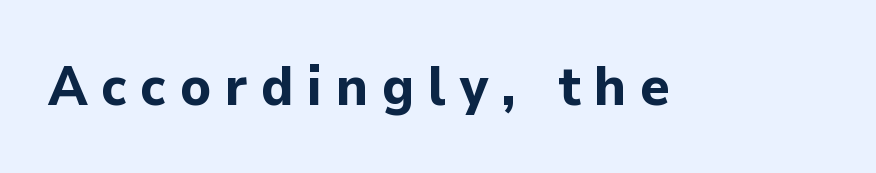
This sample uses expanded letter spacing, leaving extra air between glyphs. As a designer I'd log this as weight 700, bold. Italic? Not at all — the glyphs are vertical. The glyphs are unaccompanied by any horizontal stroke below them.
